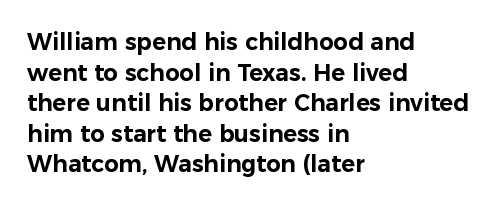
The image shows 23 px text type, upright; set left-aligned, normal line spacing (1.33x), normal letter spacing, not underlined.
